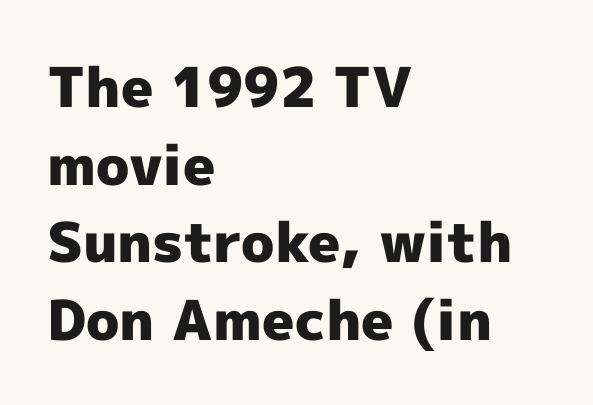
Q: Is the text bold? A: Yes.
Q: Is the text italic (slanted)? A: No, it is upright.
Q: Is the typeface a serif or a sans-serif typeface? A: Sans-serif.
Q: Is the text underlined? A: No.
Q: How is the paragraph aligned? A: Left-aligned.
Q: Is the spacing between letters normal or unusually wide? A: Normal.
Q: Is the spacing between lines tight, normal or loose? A: Normal.
Q: Width (condensed, normal, or wide)? A: Normal.
Q: x-height? A: Medium.
Q: Monospaced? A: No.
